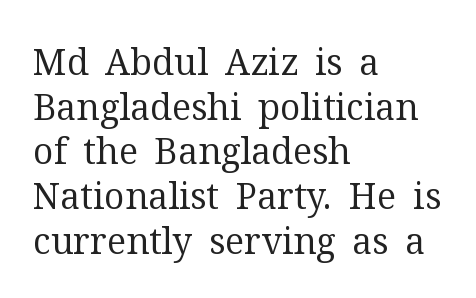
This sample uses a serif face. No chunkiness to these letters — they're not bold. Every character sits straight up, as roman type does. Spacing verdict: proportional, widths tailored to each character.
